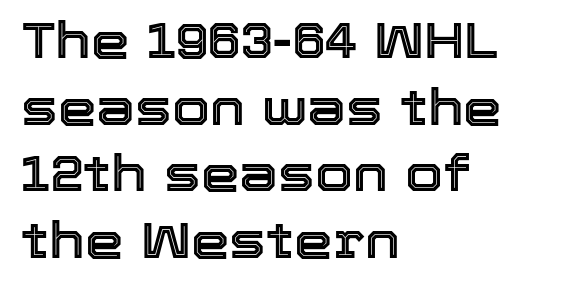
Quick note: interline space is typical. Type without underlining. A typesetter would call this proportional, since set widths differ per character. The lines are quadded left. How are the letters spaced? Ordinarily, with no added tracking.
